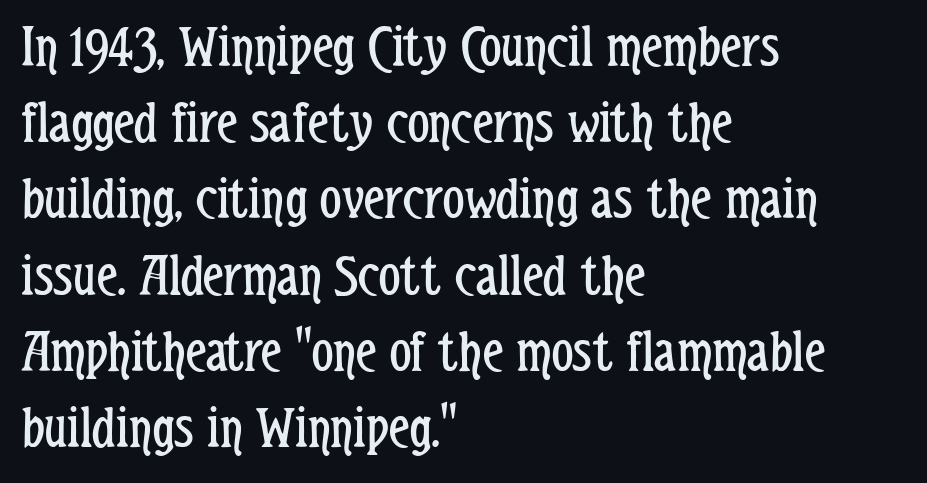
{"serif": "no", "italic": "no", "bold": "no", "weight": "regular", "width": "condensed", "stroke_contrast": "low", "x_height": "medium", "monospaced": "no", "underline": "no", "align": "left", "line_spacing": "normal", "line_spacing_ratio": 1.27, "letter_spacing": "normal", "letter_spacing_em": 0.0, "glyph_px": 60}
